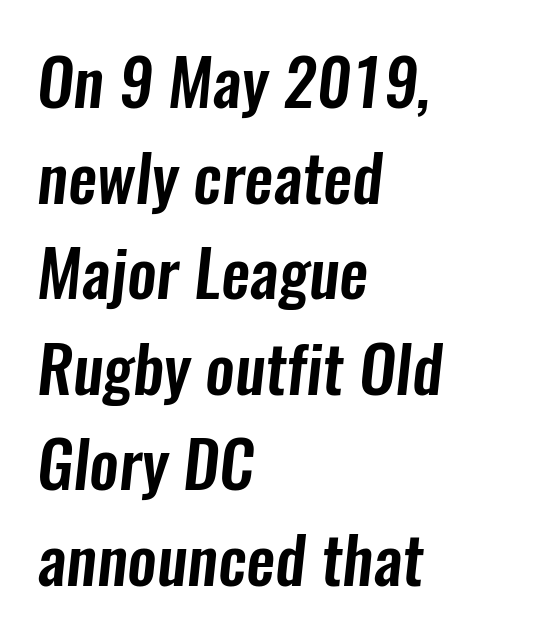
Q: Is the typeface a serif or a sans-serif typeface? A: Sans-serif.
Q: Is the text underlined? A: No.
Q: How is the paragraph aligned? A: Left-aligned.
Q: Is the spacing between letters normal or unusually wide? A: Normal.
Q: Is the spacing between lines tight, normal or loose? A: Normal.
Q: Width (condensed, normal, or wide)? A: Condensed.
Q: Stroke contrast? A: Low.
Q: x-height? A: Medium.
Q: Monospaced? A: No.
